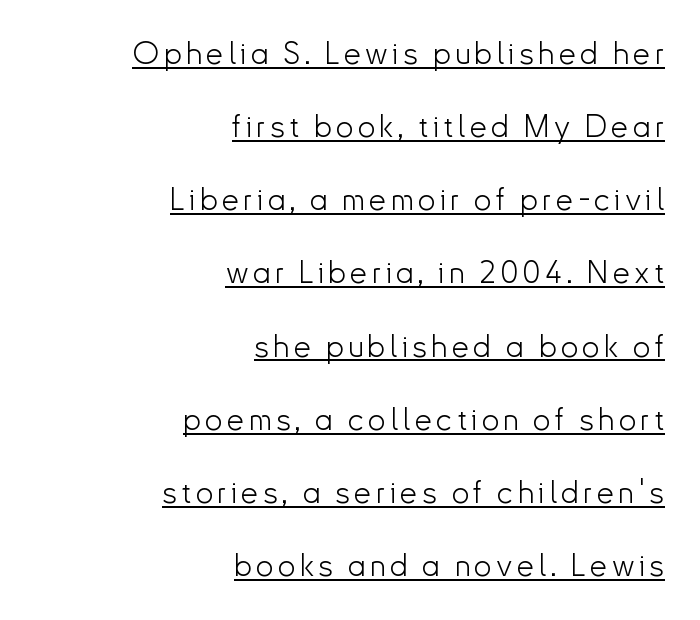
Q: Is the text bold? A: No.
Q: Is the text italic (slanted)? A: No, it is upright.
Q: Is the typeface a serif or a sans-serif typeface? A: Sans-serif.
Q: Is the text underlined? A: Yes.
Q: How is the paragraph aligned? A: Right-aligned.
Q: Is the spacing between lines tight, normal or loose? A: Loose.
Q: Width (condensed, normal, or wide)? A: Normal.
Q: Stroke contrast? A: Low.
Q: x-height? A: Small.
Q: Monospaced? A: No.
